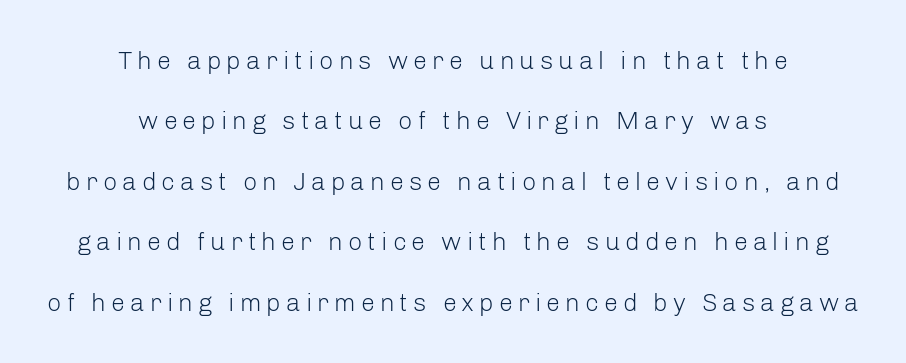
{"italic": "no", "bold": "no", "underline": "no", "align": "center", "line_spacing": "loose", "line_spacing_ratio": 2.42, "letter_spacing": "wide", "letter_spacing_em": 0.2, "glyph_px": 25}
